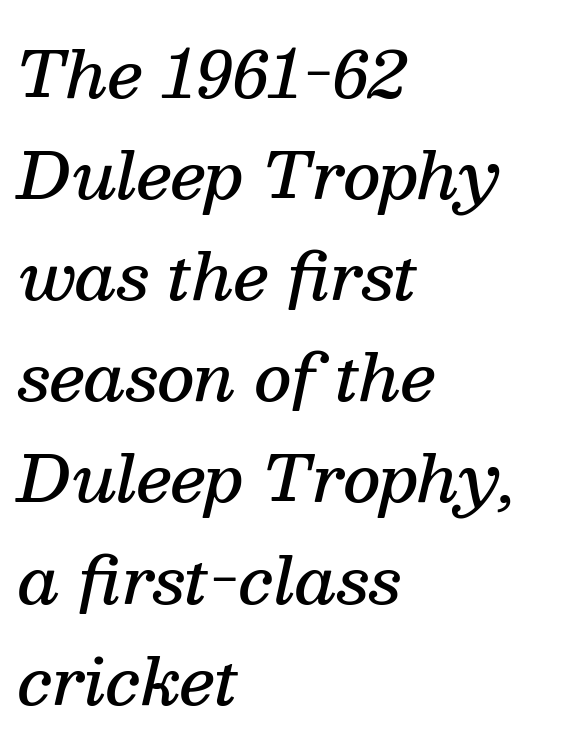
Q: Is the text bold? A: Semi-bold.
Q: Is the text italic (slanted)? A: Yes, it leans right by about 13 degrees.
Q: Is the typeface a serif or a sans-serif typeface? A: Serif.
Q: Is the text underlined? A: No.
Q: How is the paragraph aligned? A: Left-aligned.
Q: Is the spacing between letters normal or unusually wide? A: Normal.
Q: Is the spacing between lines tight, normal or loose? A: Normal.
Q: Width (condensed, normal, or wide)? A: Normal.
Q: Stroke contrast? A: Medium.
Q: x-height? A: Medium.
Q: Monospaced? A: No.
